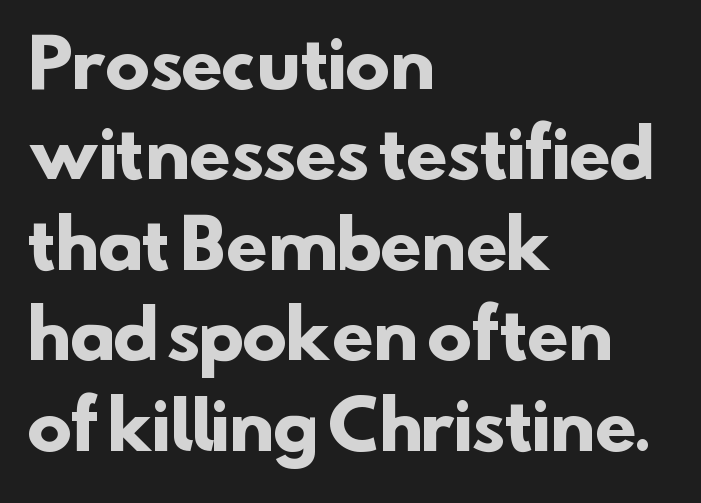
{"serif": "no", "bold": "yes", "weight": "heavy", "width": "normal", "stroke_contrast": "low", "x_height": "small", "monospaced": "no", "underline": "no", "align": "left", "line_spacing": "normal", "line_spacing_ratio": 1.35, "letter_spacing": "normal", "letter_spacing_em": 0.0, "glyph_px": 67}
